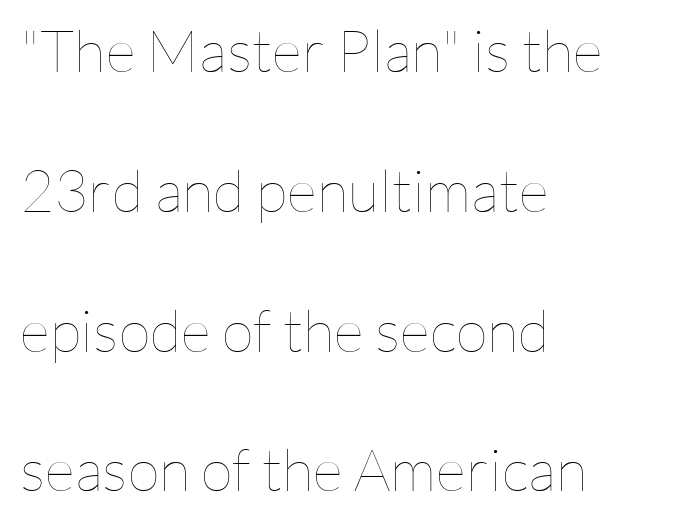
The image shows 59 px thin type, upright; set left-aligned, loose line spacing (2.37x), normal letter spacing, not underlined; low stroke contrast and a medium x-height.
